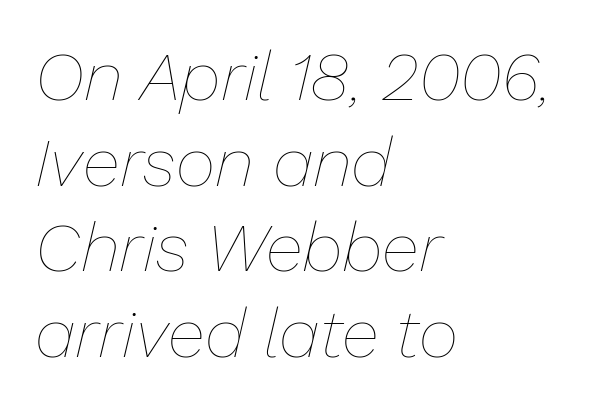
The image shows 69 px thin type, italic (leaning right); set left-aligned, line spacing 1.24x, normal letter spacing, not underlined; low stroke contrast and a medium x-height.
